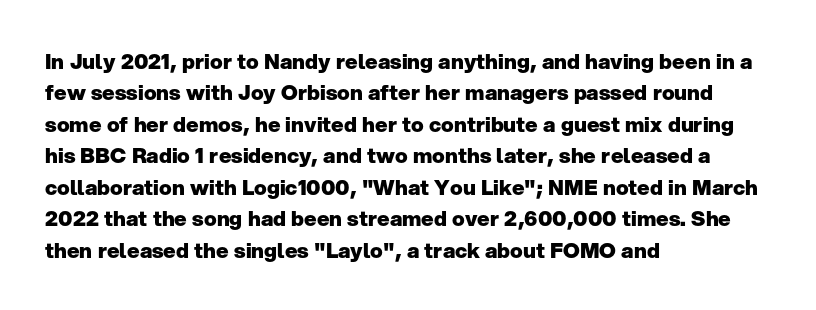
The image shows 21 px bold type, upright; set left-aligned, normal line spacing (1.5x), normal letter spacing, not underlined.
